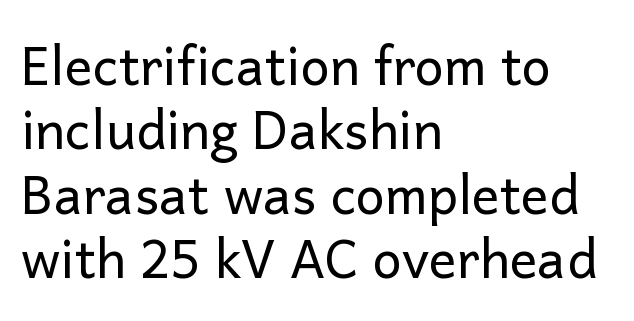
The letters advance in unequal steps, a hallmark of proportional type. Just letters on the line, the space beneath them empty. The text block is weighted toward the left margin, trailing off unevenly rightward. The axis of the letterforms is exactly vertical. The characters display no serif detailing; their extremities are plain. Honestly, the letter spacing is just normal — you wouldn't notice it.
